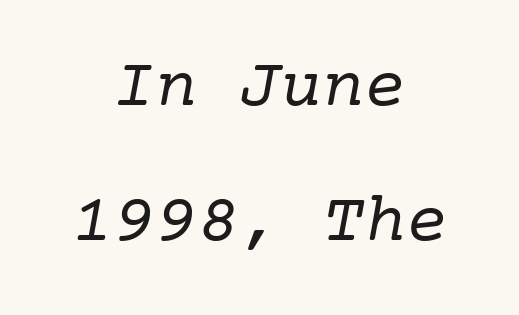
Q: Is the text bold? A: No.
Q: Is the text italic (slanted)? A: Yes, it leans right by about 10 degrees.
Q: Is the typeface a serif or a sans-serif typeface? A: Serif.
Q: Is the text underlined? A: No.
Q: How is the paragraph aligned? A: Centered.
Q: Is the spacing between letters normal or unusually wide? A: Normal.
Q: Is the spacing between lines tight, normal or loose? A: Loose.
Q: Width (condensed, normal, or wide)? A: Normal.
Q: Stroke contrast? A: Low.
Q: x-height? A: Medium.
